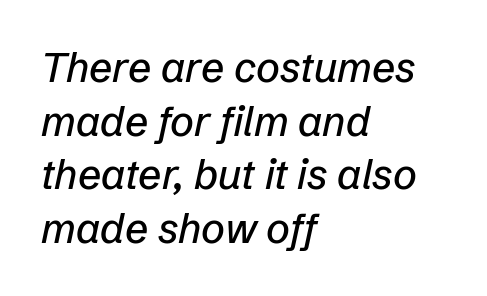
Q: Is the text italic (slanted)? A: Yes, it leans right by about 12 degrees.
Q: Is the text underlined? A: No.
Q: How is the paragraph aligned? A: Left-aligned.
Q: Is the spacing between letters normal or unusually wide? A: Normal.
Q: Is the spacing between lines tight, normal or loose? A: Normal.
Q: Width (condensed, normal, or wide)? A: Normal.
Q: Stroke contrast? A: Low.
Q: x-height? A: Medium.
Q: Monospaced? A: No.
